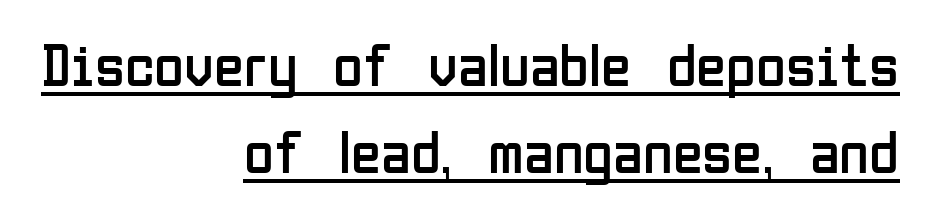
The image shows 61 px regular-weight, condensed sans-serif type, upright; set right-aligned, normal line spacing (1.43x), normal letter spacing, underlined; low stroke contrast and a medium x-height.
